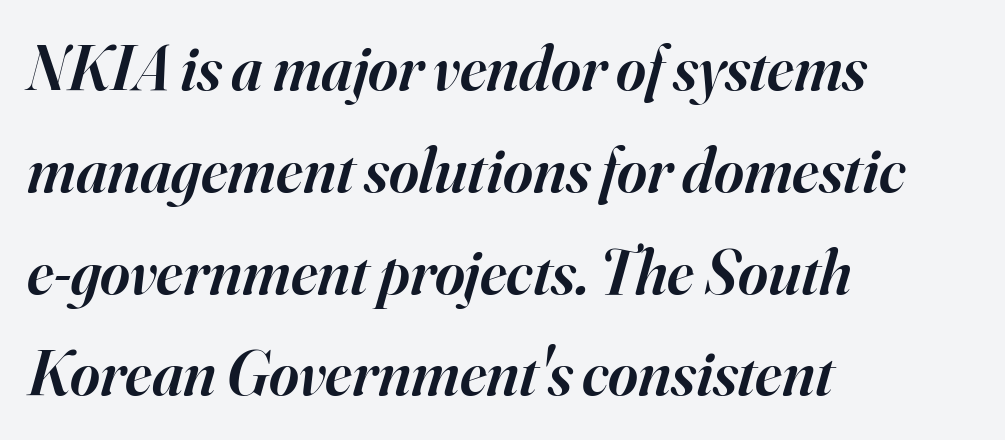
Bare-footed words on every line. Horizontal alignment here is leftward, the default for most running prose. Characters follow at the spacing the type designer built in. Proportional: the letters do not fall into vertical columns. Evenly set lines give the paragraph a standard silhouette. A somewhat darkened texture: the type is semibold rather than bold.
